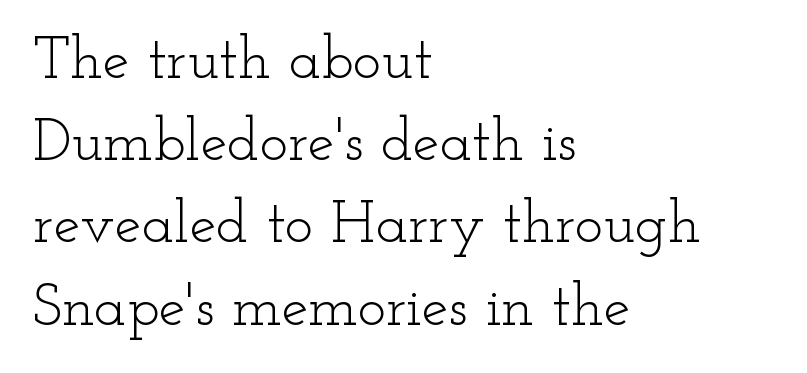
Q: Is the text bold? A: No.
Q: Is the text italic (slanted)? A: No, it is upright.
Q: Is the typeface a serif or a sans-serif typeface? A: Serif.
Q: Is the text underlined? A: No.
Q: How is the paragraph aligned? A: Left-aligned.
Q: Is the spacing between letters normal or unusually wide? A: Normal.
Q: Is the spacing between lines tight, normal or loose? A: Normal.
Q: Width (condensed, normal, or wide)? A: Wide.
Q: Stroke contrast? A: Low.
Q: x-height? A: Small.
Q: Monospaced? A: No.
